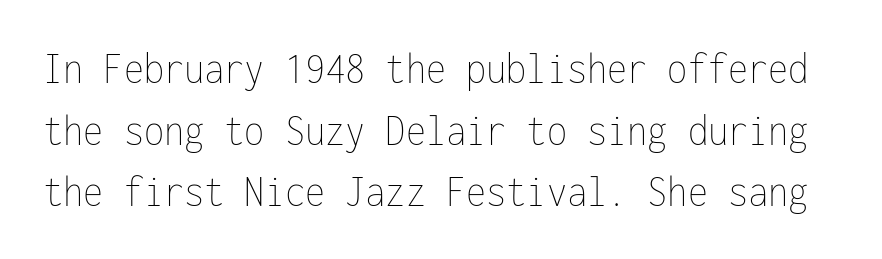
Q: Is the text bold? A: No.
Q: Is the text italic (slanted)? A: No, it is upright.
Q: Is the text underlined? A: No.
Q: Is the spacing between letters normal or unusually wide? A: Normal.
Q: Is the spacing between lines tight, normal or loose? A: Normal.
Q: Width (condensed, normal, or wide)? A: Condensed.
Q: Stroke contrast? A: Low.
Q: x-height? A: Medium.
Q: Monospaced? A: Yes.
